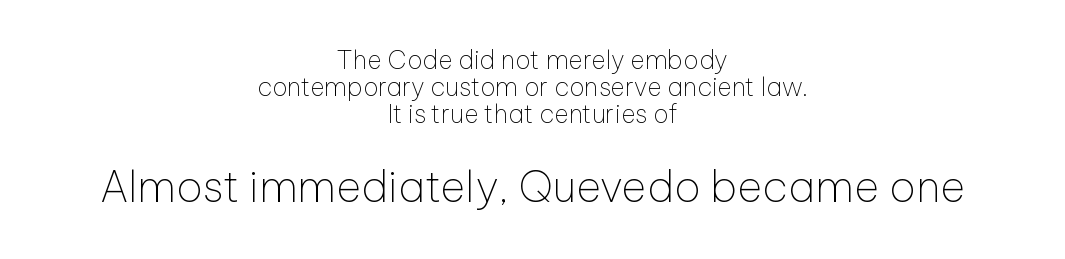
Bare-footed words on every line. Tall strokes in this sample are plumb rather than angled. Check where the strokes stop: nothing finishes them off — pure sans. Proportional: the letters do not fall into vertical columns. A quiet, ordinary-to-light weight characterises the typeface. Which of the two is more prominent by size? The second, at the bottom.
